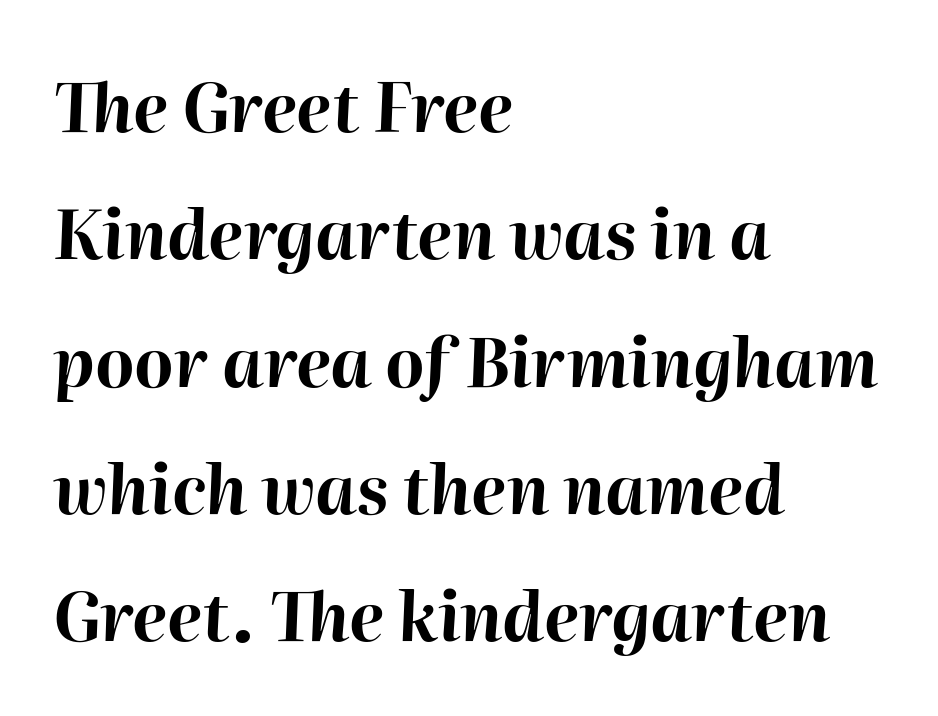
You could call the tracking neutral — neither tight nor loose. Proportional: the letters do not fall into vertical columns. The glyphs look as if they've been sheared to an angle. The rendering uses a large line-height, opening up the rows. The sample has been set heavy, in full bold. Unmarked baselines from the first word to the last.
